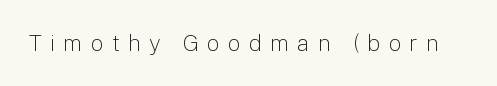
Characters follow at a spacing far wider than the type designer built in. The letterforms sit at book weight or below. Descender tails drop into unmarked territory. Notice how the stems are strictly vertical — no italics here.
